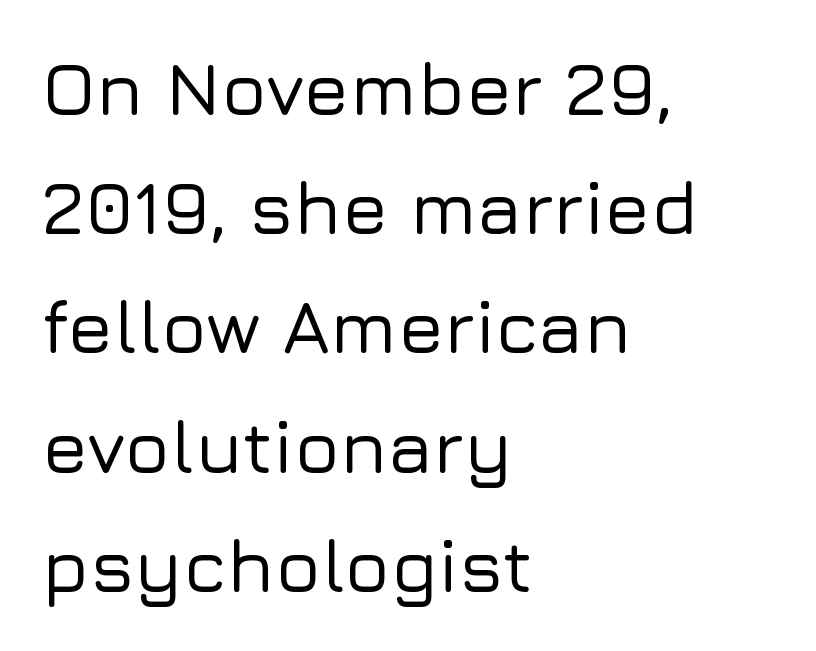
In terms of posture, this sample is upright. A typesetter would call this zero additional tracking. Visually the block forms a straight wall on the left and a jagged coastline on the right. The face used here is proportionally spaced, like ordinary book or web type.
